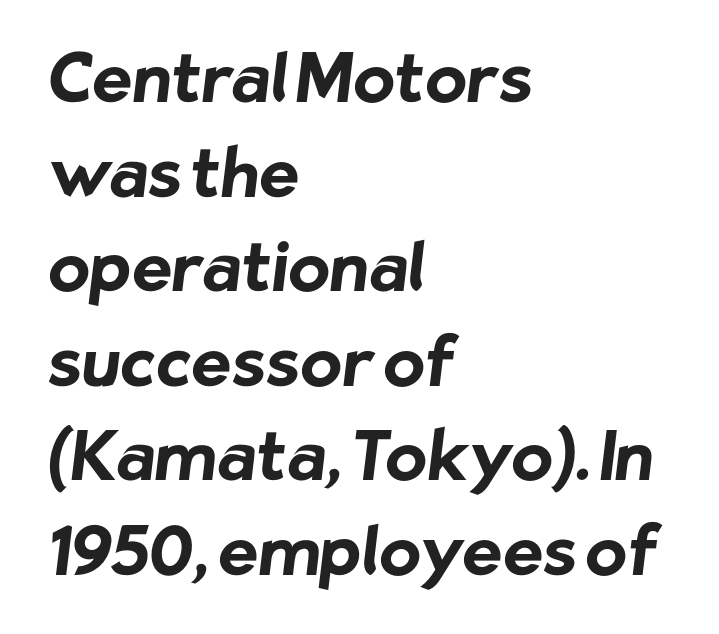
The image shows 68 px bold sans-serif type; set left-aligned, normal line spacing (1.39x), normal letter spacing, not underlined; low stroke contrast and a medium x-height.
